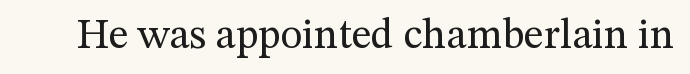
{"serif": "yes", "italic": "no", "bold": "no", "weight": "regular", "width": "normal", "stroke_contrast": "medium", "x_height": "medium", "monospaced": "no", "underline": "no", "letter_spacing": "normal", "letter_spacing_em": 0.0, "glyph_px": 42}
